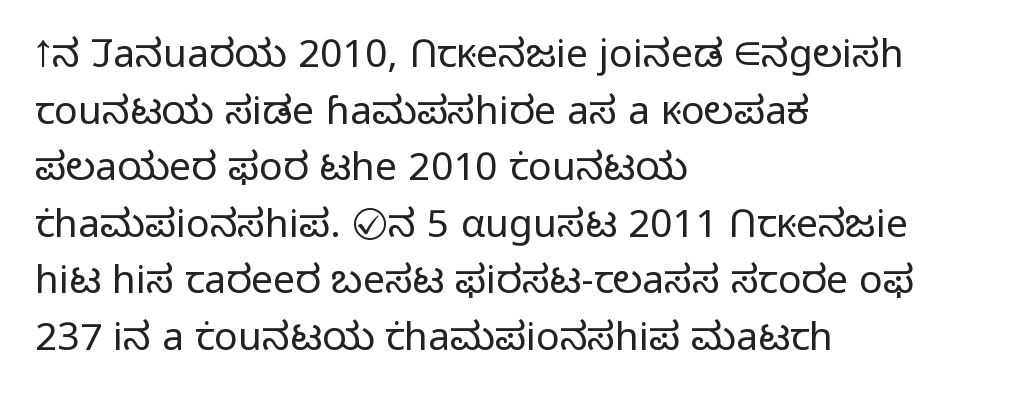
Q: Is the text bold? A: No.
Q: Is the text italic (slanted)? A: No, it is upright.
Q: Is the typeface a serif or a sans-serif typeface? A: Sans-serif.
Q: Is the text underlined? A: No.
Q: How is the paragraph aligned? A: Left-aligned.
Q: Is the spacing between letters normal or unusually wide? A: Normal.
Q: Is the spacing between lines tight, normal or loose? A: Normal.
Q: Width (condensed, normal, or wide)? A: Normal.
Q: Stroke contrast? A: Low.
Q: x-height? A: Medium.
Q: Monospaced? A: No.
